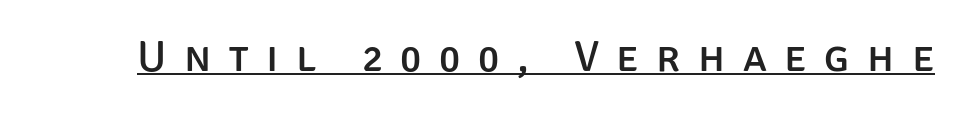
The image shows 44 px sans-serif type, upright; set unusually wide letter spacing (+0.4 em), underlined; low stroke contrast and a large x-height.
